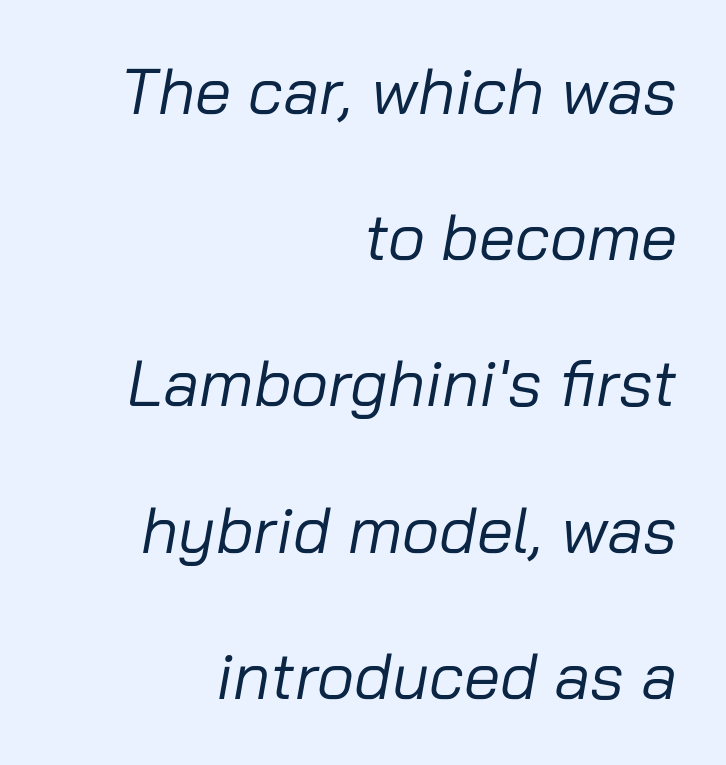
Q: Is the text bold? A: No.
Q: Is the text italic (slanted)? A: Yes, it leans right by about 10 degrees.
Q: Is the text underlined? A: No.
Q: How is the paragraph aligned? A: Right-aligned.
Q: Is the spacing between letters normal or unusually wide? A: Normal.
Q: Is the spacing between lines tight, normal or loose? A: Loose.
Q: Width (condensed, normal, or wide)? A: Normal.
Q: Stroke contrast? A: Low.
Q: x-height? A: Medium.
Q: Monospaced? A: No.
